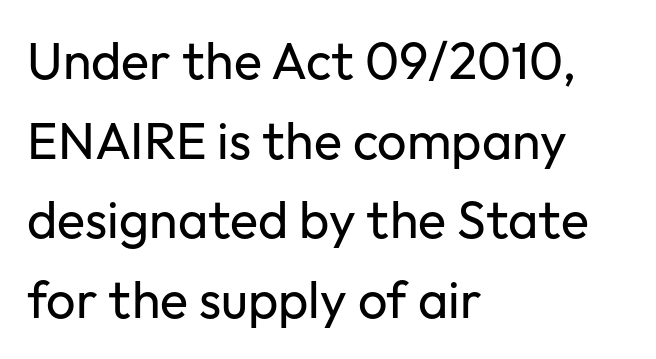
The passage shown is not underscored anywhere. The cut favours lightness, reaching ordinary text weight at its darkest. You could not count columns in this text — the font is proportionally spaced. The line texture is even and compact thanks to regular tracking. This block has exactly the height ordinary leading produces. A student would call this left alignment; a typographer would say flush left, rag right.
